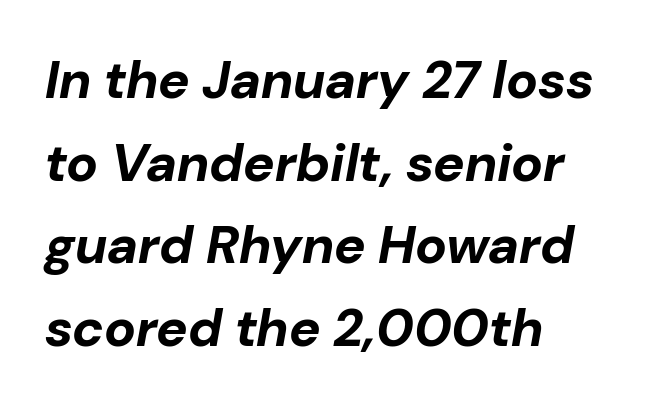
Q: Is the text bold? A: Yes.
Q: Is the text italic (slanted)? A: Yes, it leans right by about 10 degrees.
Q: Is the text underlined? A: No.
Q: How is the paragraph aligned? A: Left-aligned.
Q: Is the spacing between letters normal or unusually wide? A: Normal.
Q: Is the spacing between lines tight, normal or loose? A: Normal.
Q: Width (condensed, normal, or wide)? A: Normal.
Q: Stroke contrast? A: Low.
Q: x-height? A: Medium.
Q: Monospaced? A: No.
